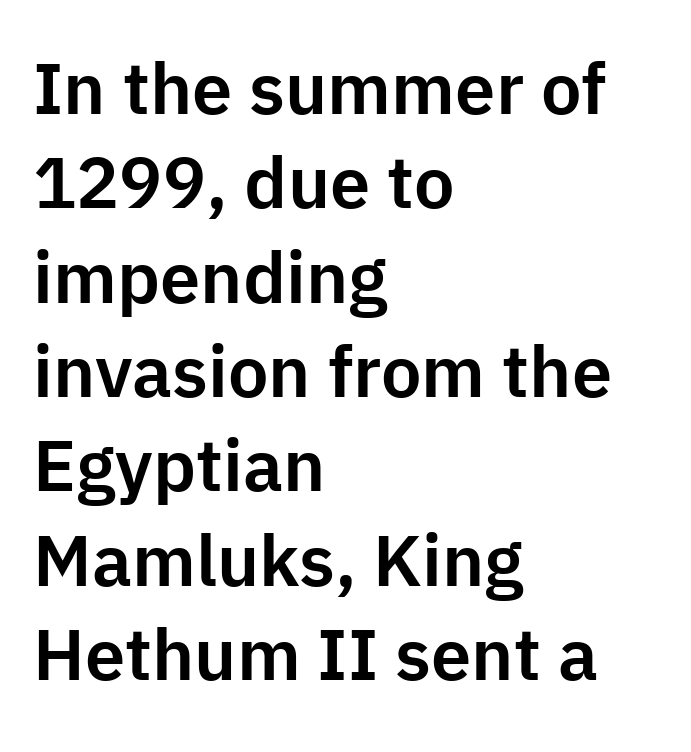
{"serif": "no", "italic": "no", "width": "normal", "stroke_contrast": "low", "x_height": "medium", "monospaced": "no", "underline": "no", "align": "left", "line_spacing": "normal", "line_spacing_ratio": 1.31, "letter_spacing": "normal", "letter_spacing_em": 0.0, "glyph_px": 72}
